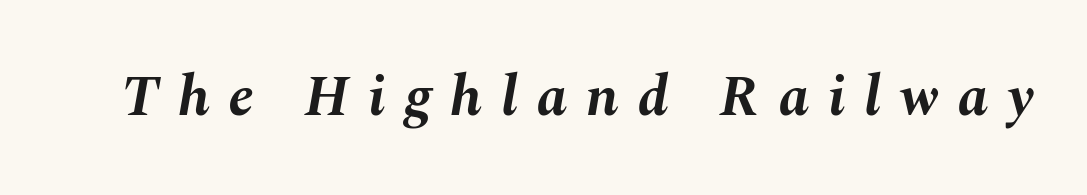
This sample has the flowing, uneven cadence of proportional lettering. Look at the stroke-to-counter ratio: heavy, a bold. An italicized treatment has been applied to the whole sample. A clean baseline with only descenders dipping below it.
